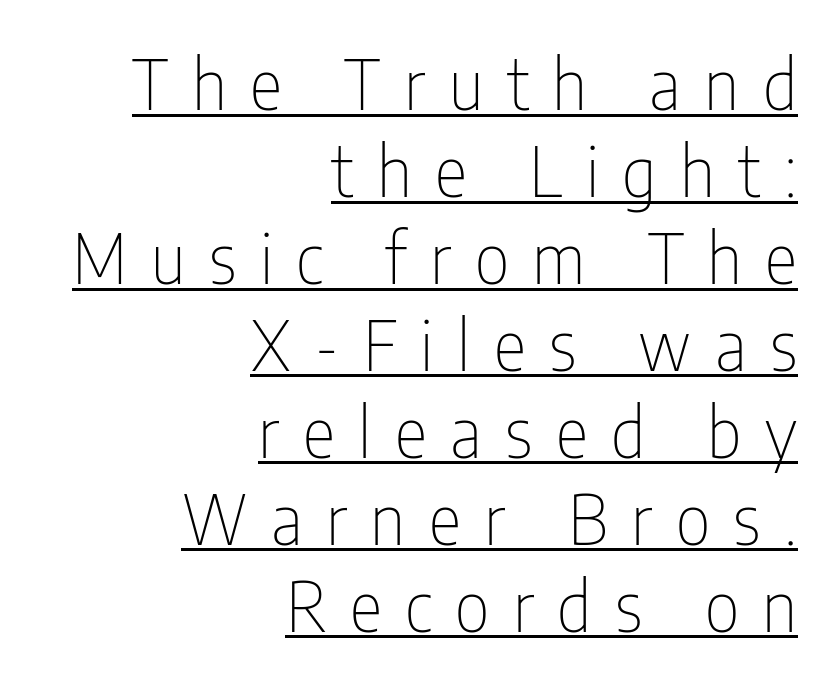
The image shows 69 px thin, condensed sans-serif type, upright; set right-aligned, normal line spacing (1.26x), unusually wide letter spacing (+0.34 em), underlined; low stroke contrast and a medium x-height.
